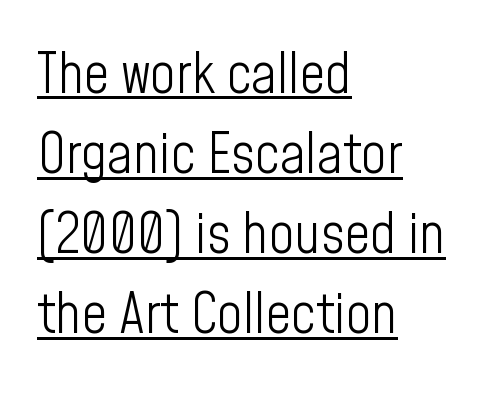
Layout note: lines flush left. Characters follow at the spacing the type designer built in. The words here are underlined. Stroke terminals: plain, sans-serif.
